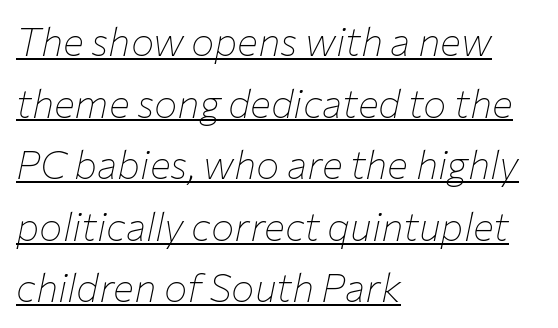
{"italic": "yes", "lean": "right", "slant_degrees": 12, "bold": "no", "weight": "thin", "width": "normal", "stroke_contrast": "low", "x_height": "medium", "monospaced": "no", "underline": "yes", "align": "left", "line_spacing": "normal", "line_spacing_ratio": 1.58, "letter_spacing": "normal", "letter_spacing_em": 0.0, "glyph_px": 39}
